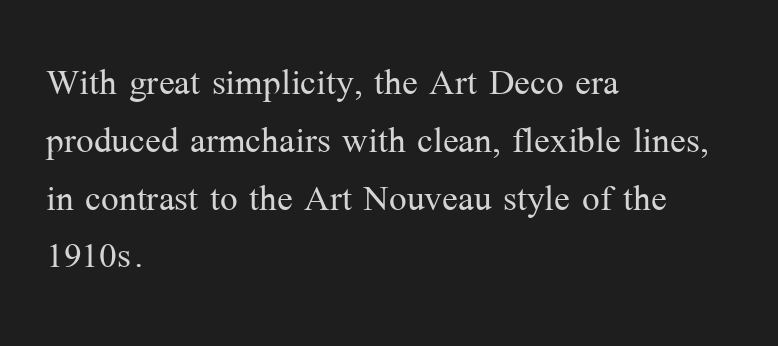
{"serif": "yes", "italic": "no", "bold": "no", "weight": "light", "width": "normal", "stroke_contrast": "medium", "x_height": "medium", "monospaced": "no", "underline": "no", "align": "left", "line_spacing_ratio": 1.23, "letter_spacing": "normal", "letter_spacing_em": 0.0, "glyph_px": 47}
